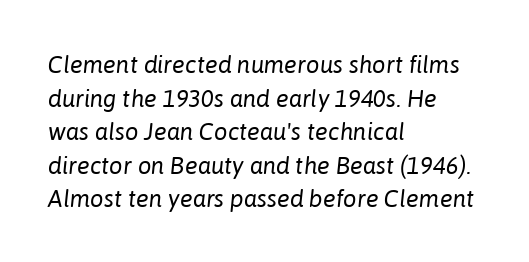
The image shows 24 px text type, italic (leaning right); set left-aligned, normal line spacing (1.4x), normal letter spacing, not underlined.
